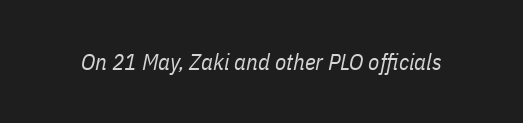
{"italic": "yes", "lean": "right", "slant_degrees": 11, "bold": "no", "underline": "no", "letter_spacing": "normal", "letter_spacing_em": 0.0, "glyph_px": 23}
